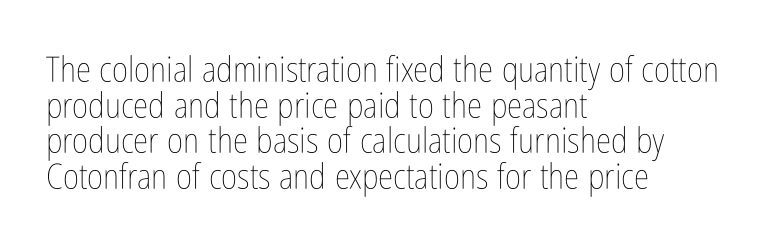
{"italic": "no", "bold": "no", "weight": "thin", "width": "condensed", "stroke_contrast": "low", "x_height": "medium", "monospaced": "no", "underline": "no", "align": "left", "line_spacing": "tight", "line_spacing_ratio": 1.02, "letter_spacing": "normal", "letter_spacing_em": 0.0, "glyph_px": 35}
